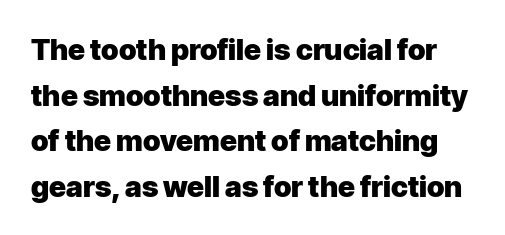
The image shows 29 px heavy sans-serif type, upright; set normal line spacing (1.57x), normal letter spacing, not underlined; low stroke contrast and a medium x-height.
